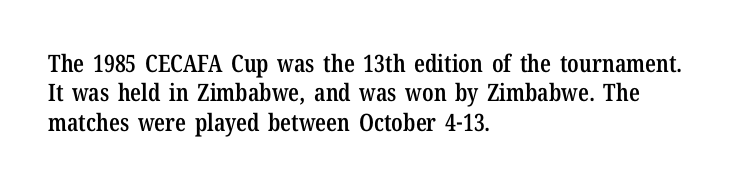
{"italic": "no", "bold": "semi", "underline": "no", "align": "left", "line_spacing_ratio": 1.22, "letter_spacing": "normal", "letter_spacing_em": 0.0, "glyph_px": 24}
